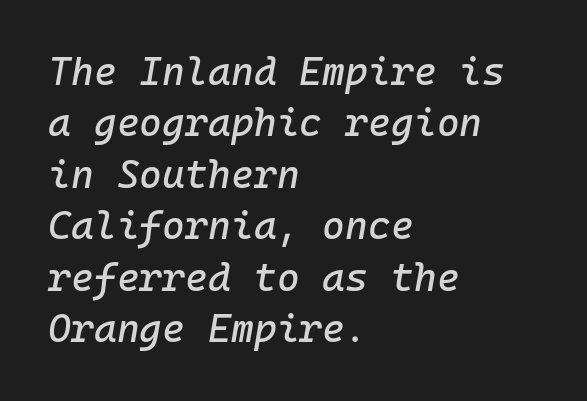
The image shows 39 px text type, italic (leaning right), monospaced; set left-aligned, normal line spacing (1.32x), normal letter spacing, not underlined; low stroke contrast and a medium x-height.
